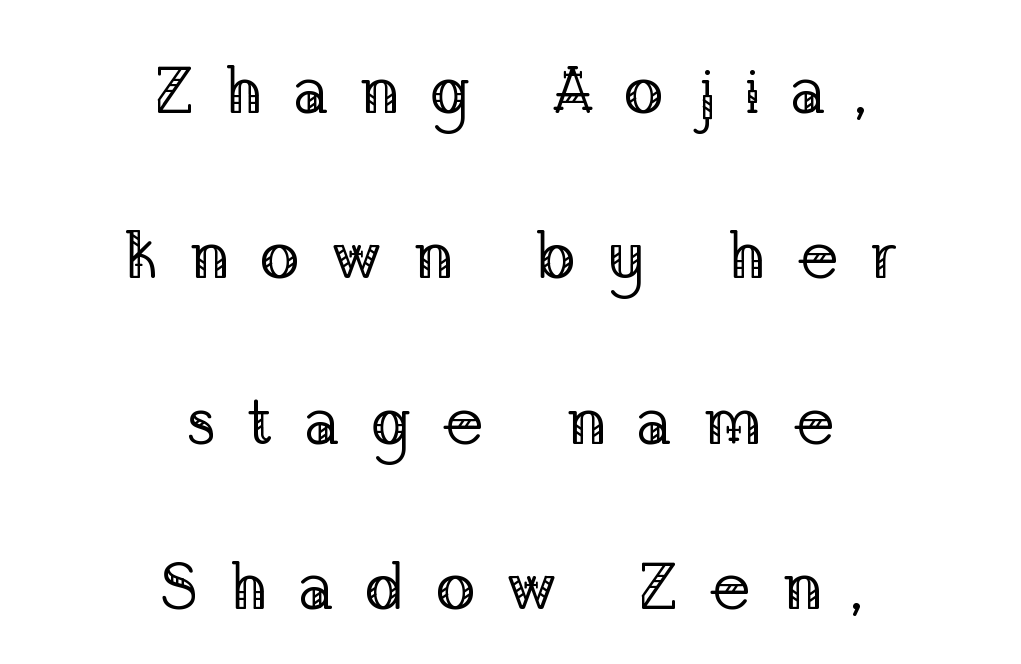
{"serif": "yes", "italic": "no", "bold": "no", "weight": "regular", "width": "normal", "stroke_contrast": "low", "x_height": "medium", "monospaced": "no", "underline": "no", "align": "center", "line_spacing": "loose", "line_spacing_ratio": 2.47, "letter_spacing": "wide", "letter_spacing_em": 0.45, "glyph_px": 67}
